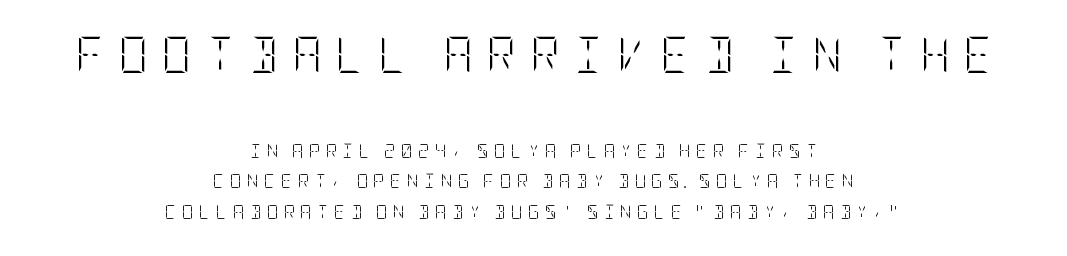
{"italic": "no", "bold": "no", "weight": "light", "width": "condensed", "stroke_contrast": "low", "x_height": "large", "underline": "no", "align": "center", "line_spacing": "loose", "line_spacing_ratio": 2.17, "letter_spacing": "wide", "letter_spacing_em": 0.39, "larger_block": "first", "size_ratio": 2.57, "glyph_px": 36}
